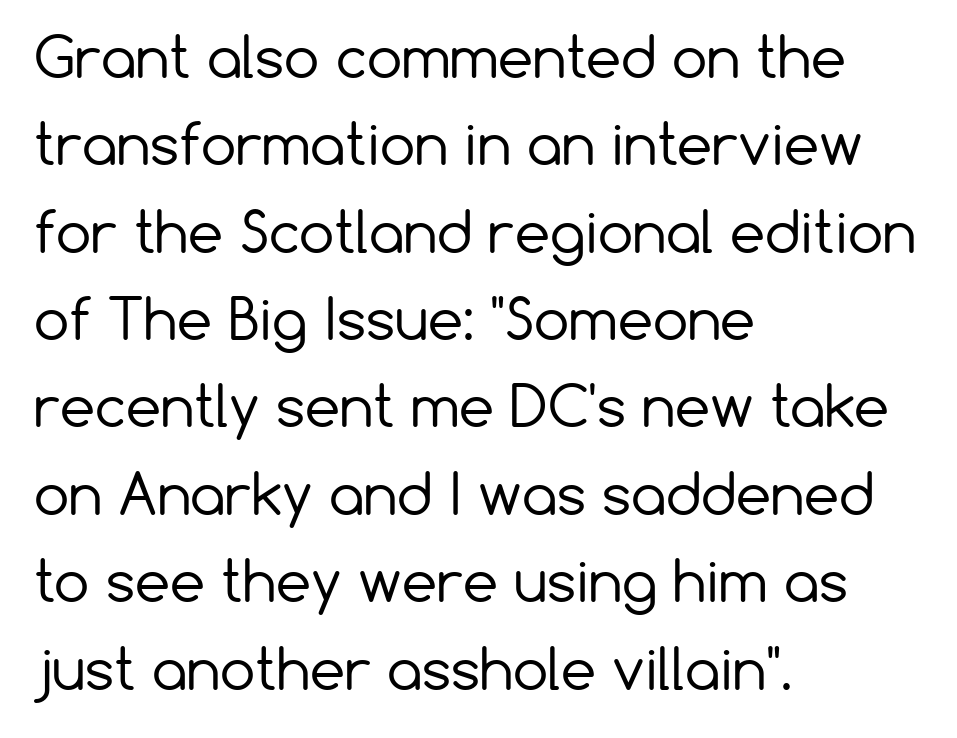
{"serif": "no", "italic": "no", "bold": "no", "weight": "regular", "width": "normal", "stroke_contrast": "low", "x_height": "medium", "monospaced": "no", "underline": "no", "align": "left", "line_spacing": "normal", "line_spacing_ratio": 1.56, "letter_spacing": "normal", "letter_spacing_em": 0.0, "glyph_px": 56}
